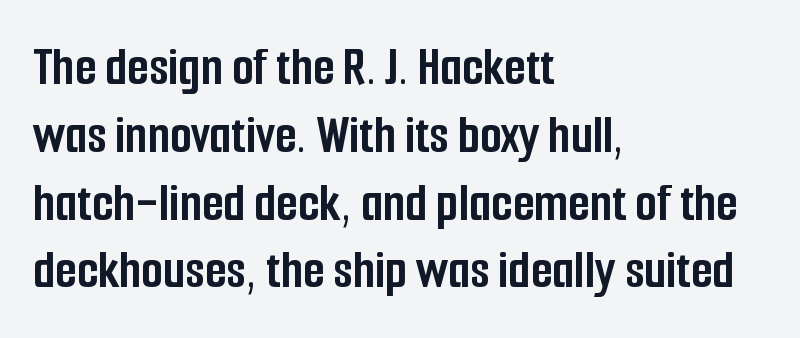
{"serif": "no", "italic": "no", "bold": "yes", "weight": "semibold", "width": "condensed", "stroke_contrast": "low", "x_height": "medium", "monospaced": "no", "underline": "no", "align": "left", "line_spacing_ratio": 1.21, "letter_spacing": "normal", "letter_spacing_em": 0.0, "glyph_px": 56}
